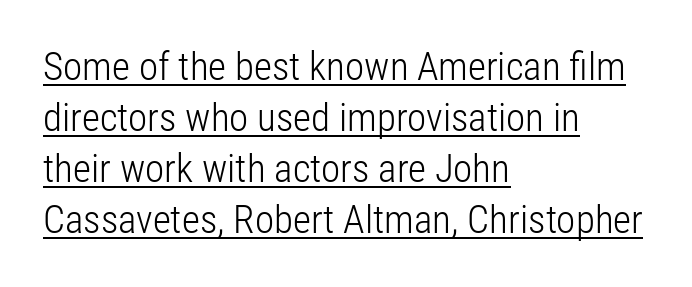
{"serif": "no", "italic": "no", "bold": "no", "weight": "light", "width": "condensed", "stroke_contrast": "low", "x_height": "medium", "monospaced": "no", "underline": "yes", "align": "left", "line_spacing": "normal", "line_spacing_ratio": 1.31, "letter_spacing": "normal", "letter_spacing_em": 0.0, "glyph_px": 39}
